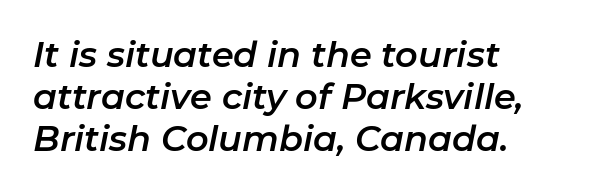
{"italic": "yes", "lean": "right", "slant_degrees": 11, "width": "normal", "stroke_contrast": "low", "x_height": "medium", "monospaced": "no", "underline": "no", "align": "left", "line_spacing_ratio": 1.2, "letter_spacing": "normal", "letter_spacing_em": 0.0, "glyph_px": 35}
